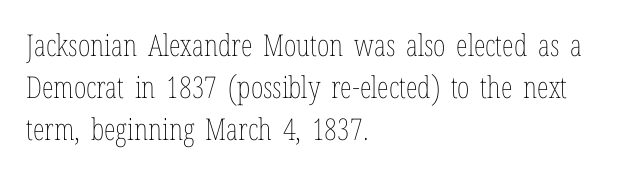
Q: Is the text bold? A: No.
Q: Is the text italic (slanted)? A: No, it is upright.
Q: Is the text underlined? A: No.
Q: How is the paragraph aligned? A: Left-aligned.
Q: Is the spacing between letters normal or unusually wide? A: Normal.
Q: Is the spacing between lines tight, normal or loose? A: Normal.
Q: Width (condensed, normal, or wide)? A: Condensed.
Q: Stroke contrast? A: Low.
Q: x-height? A: Medium.
Q: Monospaced? A: No.
